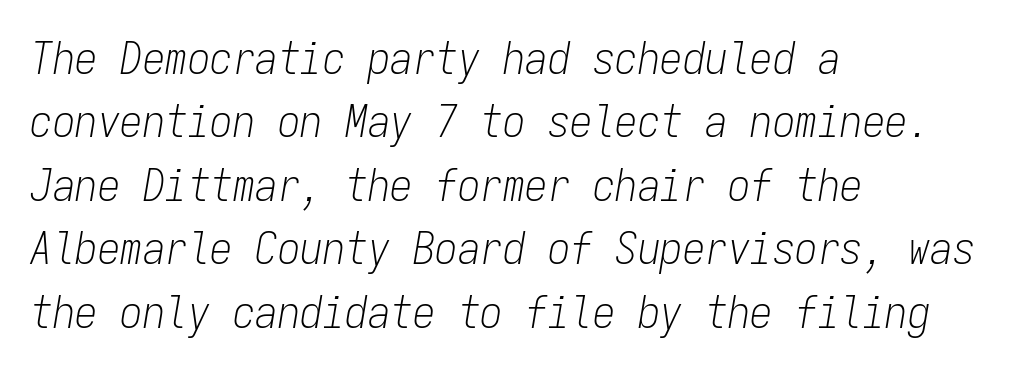
The typography opts for an oblique posture over an upright one. Normally led — the rows are evenly, conventionally spaced. The letters march in equal steps, a hallmark of fixed-pitch type. Nothing unusual about the tracking: characters are spaced as the font intends.
